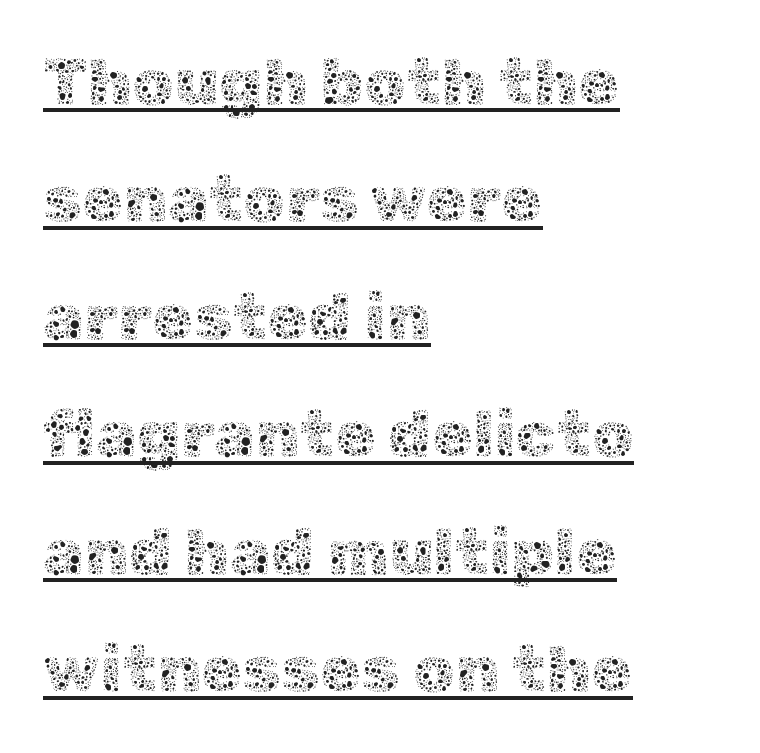
The image shows 66 px thin type, upright; set left-aligned, line spacing 1.78x, normal letter spacing, underlined; a medium x-height.
